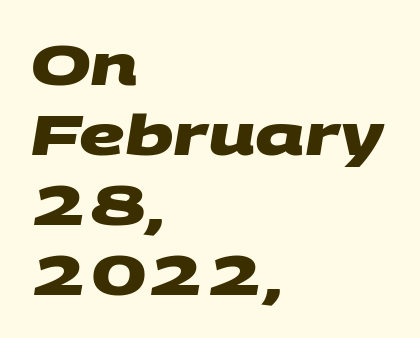
This sample uses a sans-serif face. The letters advance in unequal steps, a hallmark of proportional type. Thick stems and heavy bowls — unmistakably bold. Normally led — the rows are evenly, conventionally spaced. Descenders are the only things crossing below the line.
